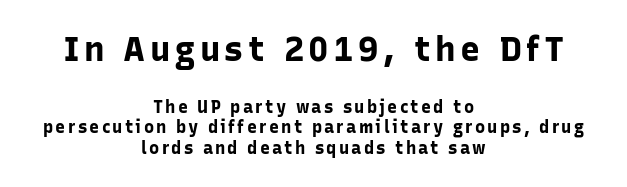
The image shows 34 px bold sans-serif type, upright; set centered, line spacing 1.2x, not underlined; the first (top) block is 2.0x larger; low stroke contrast and a medium x-height.
